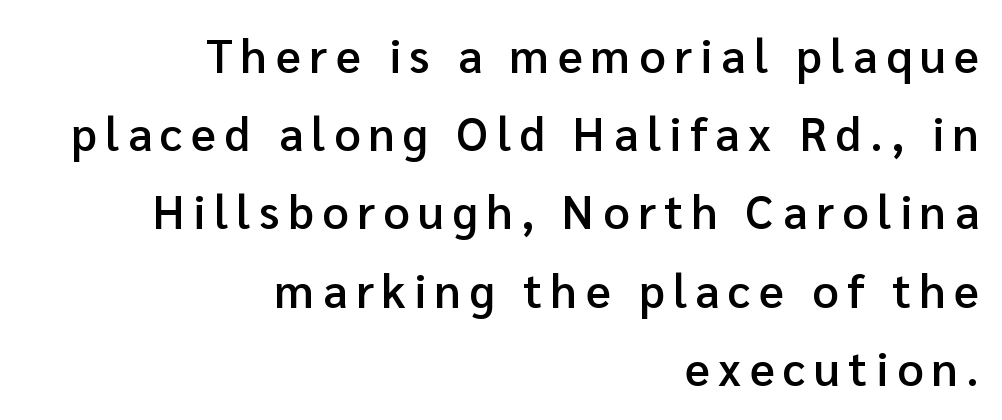
{"serif": "no", "italic": "no", "bold": "semi", "weight": "semibold", "width": "normal", "stroke_contrast": "low", "x_height": "medium", "monospaced": "no", "underline": "no", "align": "right", "line_spacing": "normal", "line_spacing_ratio": 1.7, "glyph_px": 46}
